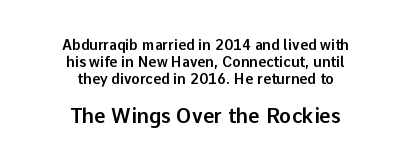
{"italic": "no", "underline": "no", "align": "center", "line_spacing_ratio": 1.22, "letter_spacing": "normal", "letter_spacing_em": 0.0, "larger_block": "second", "size_ratio": 1.43, "glyph_px": 20}
